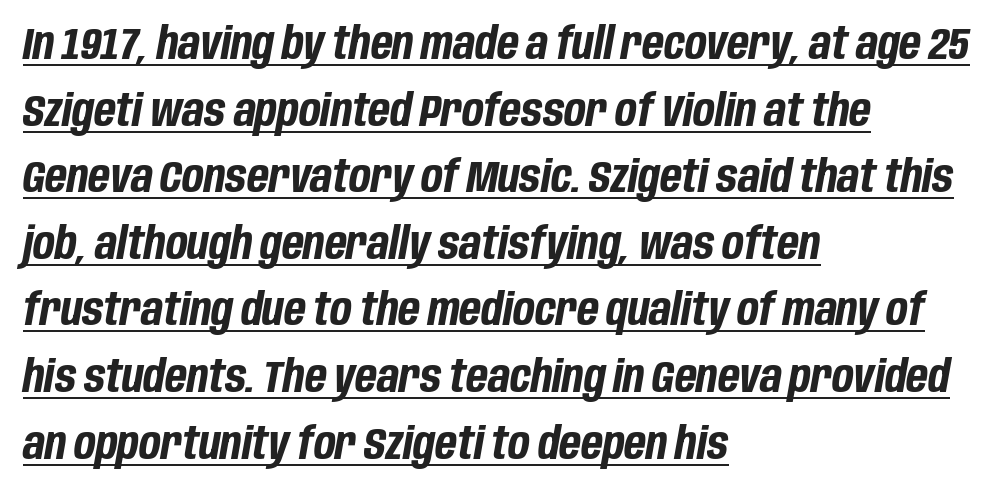
The image shows 45 px bold, condensed type, italic (leaning right); set left-aligned, normal line spacing (1.48x), normal letter spacing, underlined; low stroke contrast and a large x-height.
